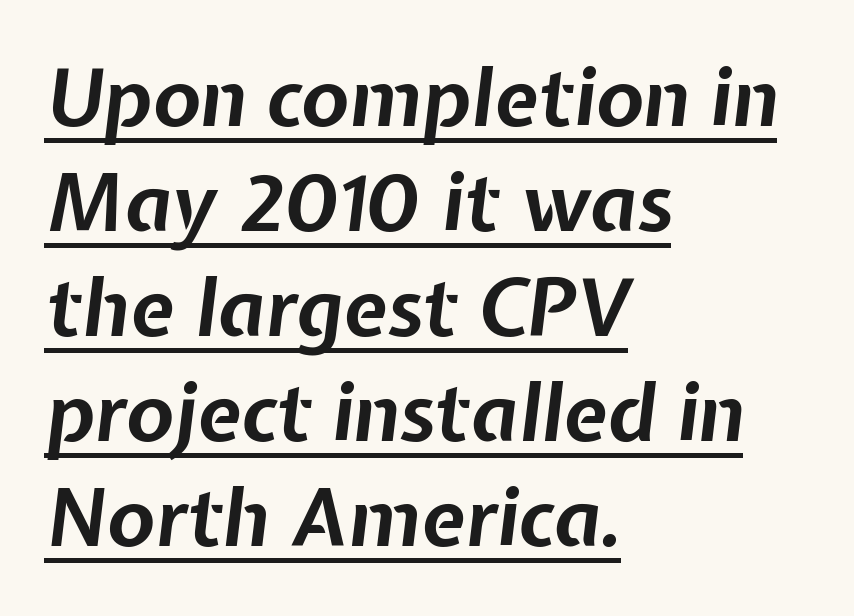
{"italic": "yes", "lean": "right", "slant_degrees": 7, "bold": "yes", "weight": "bold", "width": "normal", "stroke_contrast": "low", "x_height": "medium", "monospaced": "no", "underline": "yes", "align": "left", "line_spacing": "normal", "line_spacing_ratio": 1.33, "letter_spacing": "normal", "letter_spacing_em": 0.0, "glyph_px": 79}
